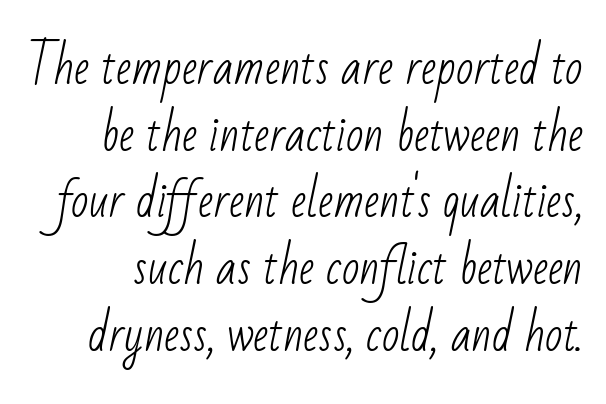
Does the leading feel generous? No, just average. On a weight scale, this lands at 450 or below. The foot of each line stays bare and open. The letters advance in unequal steps, a hallmark of proportional type. No feet cap the strokes, marking this as sans-serif type.
